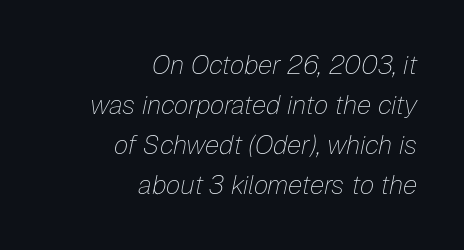
{"italic": "yes", "lean": "right", "slant_degrees": 12, "bold": "no", "underline": "no", "align": "right", "line_spacing": "normal", "line_spacing_ratio": 1.54, "letter_spacing": "normal", "letter_spacing_em": 0.0, "glyph_px": 26}
